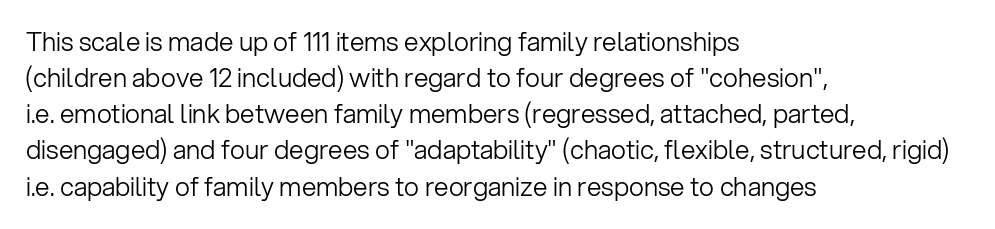
Teacher's note: observe the even left margin — that is flush-left alignment. Students, note that the glyphs here touch the page at normal intervals. Do the letters lean? They stand straight. Descenders hang freely into open space. Stem width sits at or under what a default text font uses.
